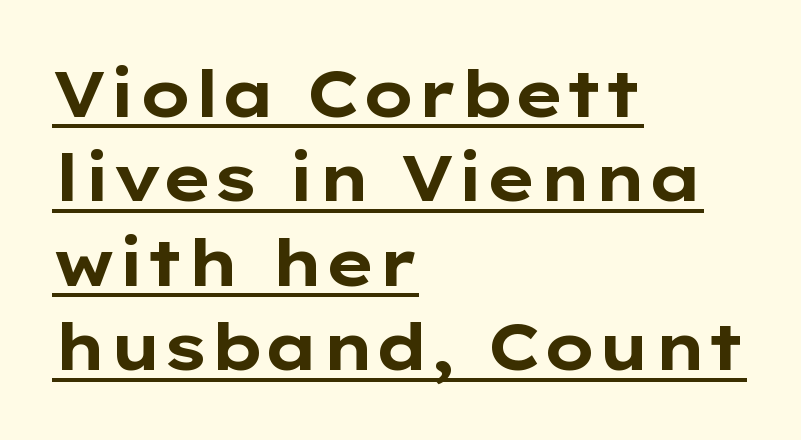
Each glyph is drawn with heavy, bold strokes. Proportional: the letters do not fall into vertical columns. Compared with a centered layout, this one pins lines to the left instead. No extra tracking has been applied to these lines.
